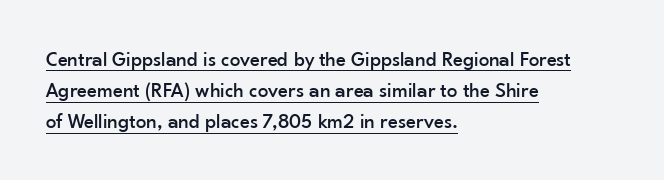
{"italic": "no", "underline": "yes", "align": "left", "line_spacing": "normal", "line_spacing_ratio": 1.48, "letter_spacing": "normal", "letter_spacing_em": 0.0, "glyph_px": 21}
